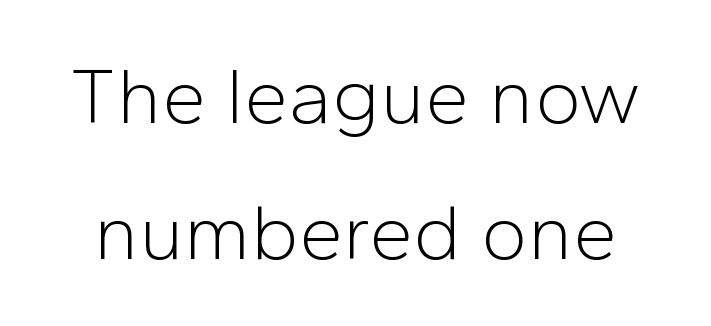
{"serif": "no", "italic": "no", "bold": "no", "weight": "light", "width": "normal", "stroke_contrast": "low", "x_height": "medium", "monospaced": "no", "underline": "no", "line_spacing_ratio": 1.72, "letter_spacing": "normal", "letter_spacing_em": 0.0, "glyph_px": 79}
